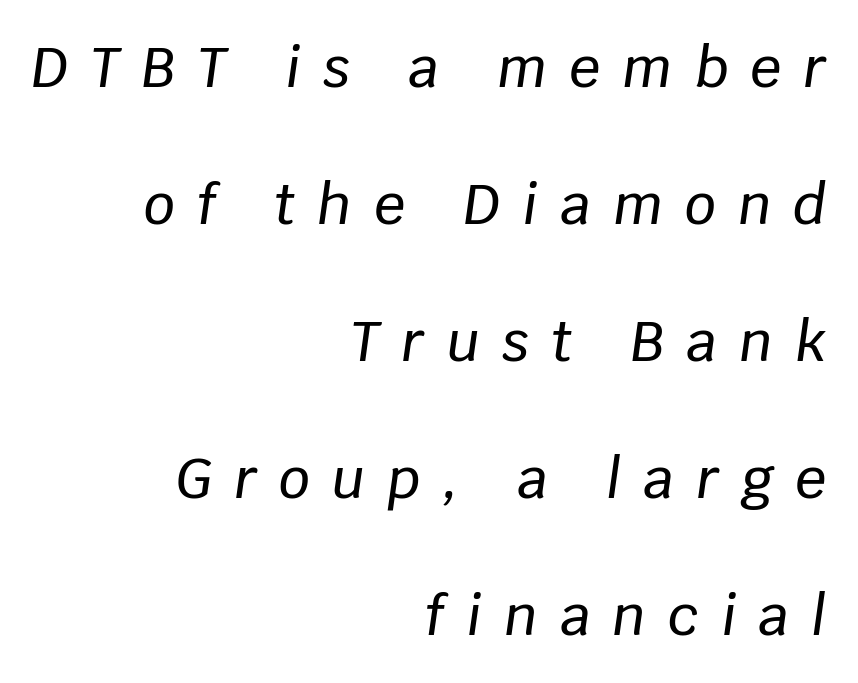
The image shows 55 px text type, italic (leaning right); set right-aligned, loose line spacing (2.49x), unusually wide letter spacing (+0.4 em), not underlined; low stroke contrast and a large x-height.
